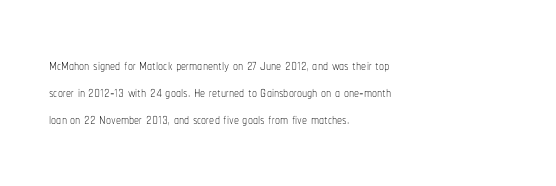
The image shows 20 px text type, upright; set left-aligned, normal line spacing (1.35x), normal letter spacing, not underlined.
